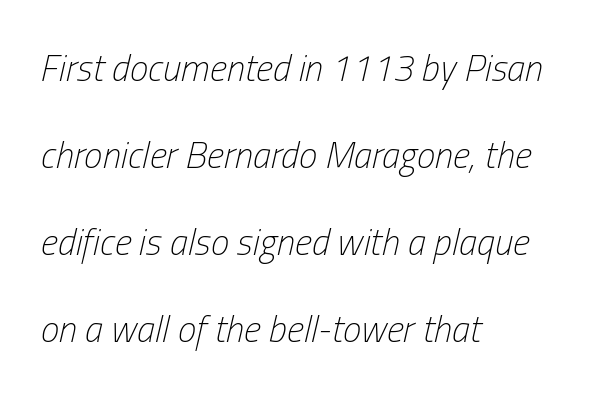
Each line starts at the same left margin while the right side varies. Do the characters align in a grid? No, the font is proportional. The line-height multiplier appears high, well above default. The baseline area is clear. Heaviness? Minimal to ordinary, like unemphasized prose. Notice how the stems are inclined rather than vertical — that's the hallmark of italics.
